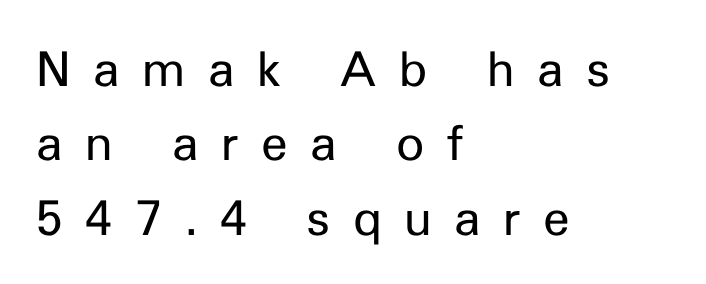
Q: Is the text bold? A: No.
Q: Is the text italic (slanted)? A: No, it is upright.
Q: Is the typeface a serif or a sans-serif typeface? A: Sans-serif.
Q: Is the text underlined? A: No.
Q: How is the paragraph aligned? A: Left-aligned.
Q: Is the spacing between letters normal or unusually wide? A: Unusually wide.
Q: Is the spacing between lines tight, normal or loose? A: Normal.
Q: Width (condensed, normal, or wide)? A: Normal.
Q: Stroke contrast? A: Low.
Q: x-height? A: Medium.
Q: Monospaced? A: No.
